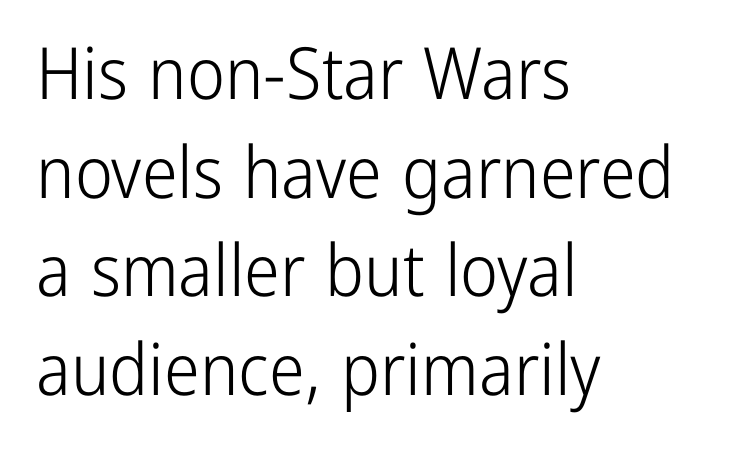
The foot of each line stays bare and open. Proportional: the letters do not fall into vertical columns. Line starts are locked; line ends wander. Summary of weight: not heavy and not bold. Stroke terminals: plain, sans-serif. The block of text has a typical density, with ordinary space between rows.
